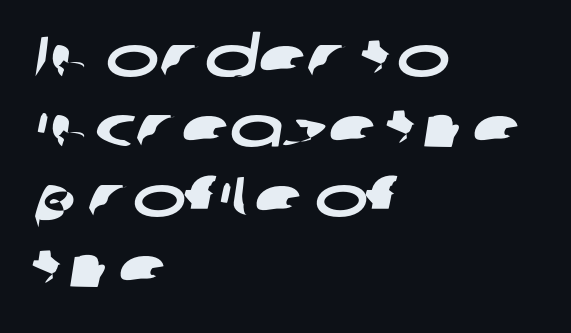
Q: Is the typeface a serif or a sans-serif typeface? A: Sans-serif.
Q: Is the text underlined? A: No.
Q: How is the paragraph aligned? A: Left-aligned.
Q: Is the spacing between letters normal or unusually wide? A: Normal.
Q: Width (condensed, normal, or wide)? A: Wide.
Q: Stroke contrast? A: Low.
Q: x-height? A: Medium.
Q: Monospaced? A: No.
